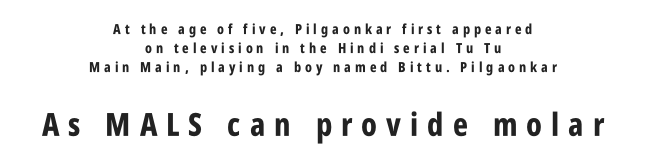
{"serif": "no", "italic": "no", "bold": "yes", "weight": "bold", "width": "condensed", "stroke_contrast": "low", "x_height": "large", "monospaced": "no", "underline": "no", "align": "center", "line_spacing": "normal", "line_spacing_ratio": 1.36, "letter_spacing": "wide", "letter_spacing_em": 0.28, "larger_block": "second", "size_ratio": 2.29, "glyph_px": 32}
